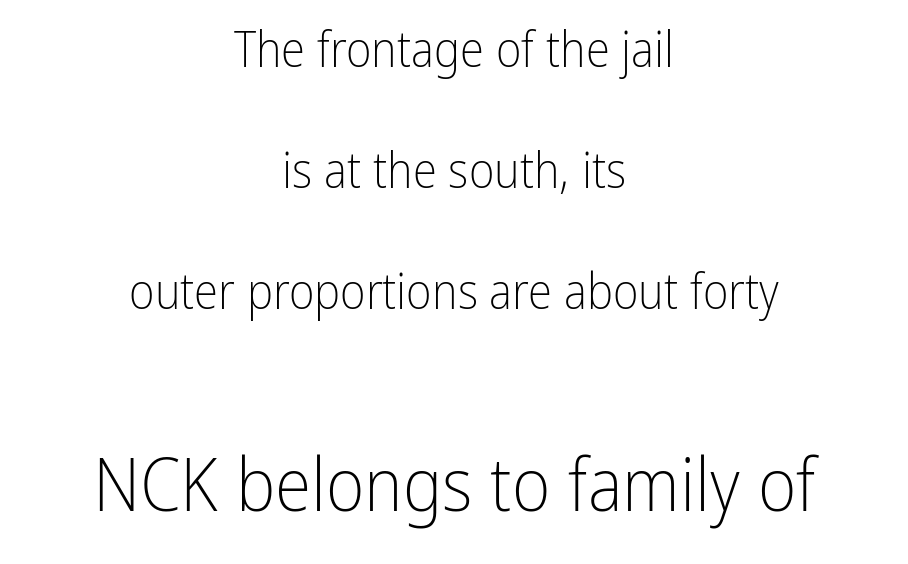
Italic? Not at all — the glyphs are vertical. If you folded the block vertically in half, each line would mirror itself in length. The passage shown is typed in a proportional face where columns would drift. Descenders hang freely into open space. The face used here is rendered with its standard letterfit. In terms of letterform style, serifs are entirely absent.
